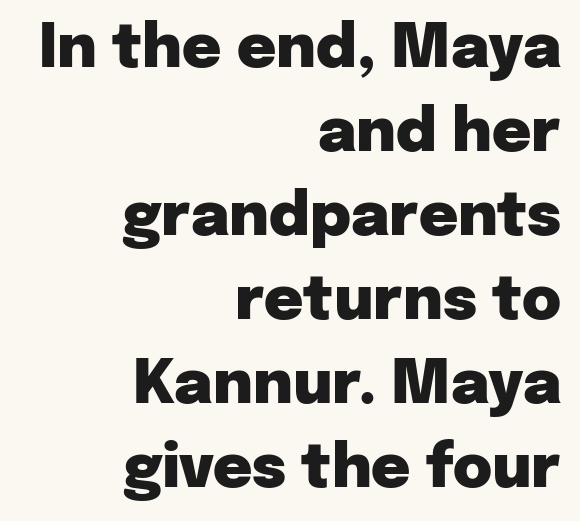
The image shows 60 px heavy sans-serif type, upright; set right-aligned, normal line spacing (1.4x), normal letter spacing, not underlined; low stroke contrast and a medium x-height.
